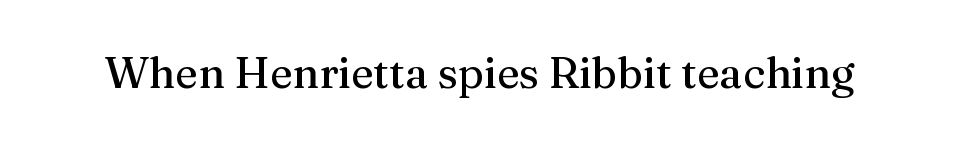
Q: Is the text italic (slanted)? A: No, it is upright.
Q: Is the typeface a serif or a sans-serif typeface? A: Serif.
Q: Is the text underlined? A: No.
Q: Is the spacing between letters normal or unusually wide? A: Normal.
Q: Width (condensed, normal, or wide)? A: Normal.
Q: Stroke contrast? A: Medium.
Q: x-height? A: Medium.
Q: Monospaced? A: No.
